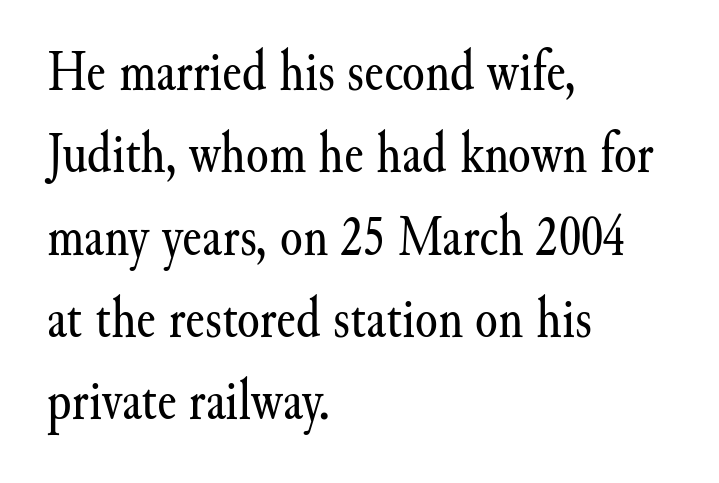
Q: Is the text bold? A: No.
Q: Is the text italic (slanted)? A: No, it is upright.
Q: Is the typeface a serif or a sans-serif typeface? A: Serif.
Q: Is the text underlined? A: No.
Q: How is the paragraph aligned? A: Left-aligned.
Q: Is the spacing between letters normal or unusually wide? A: Normal.
Q: Is the spacing between lines tight, normal or loose? A: Normal.
Q: Width (condensed, normal, or wide)? A: Normal.
Q: Stroke contrast? A: Medium.
Q: x-height? A: Small.
Q: Monospaced? A: No.
